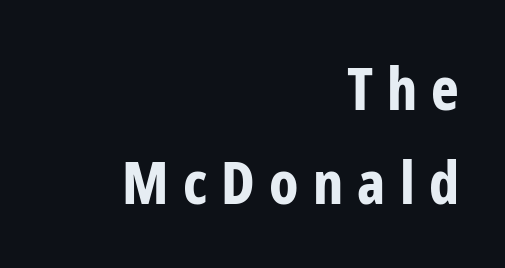
Font category for this specimen: sans-serif. The horizontal fit of the characters is loose and conspicuously gappy. Just letters on the line, the space beneath them empty. Caption: multi-line text, flush right, ragged left. Normally led — the rows are evenly, conventionally spaced. Think of a printed novel: that variable character pitch is what you see here.
